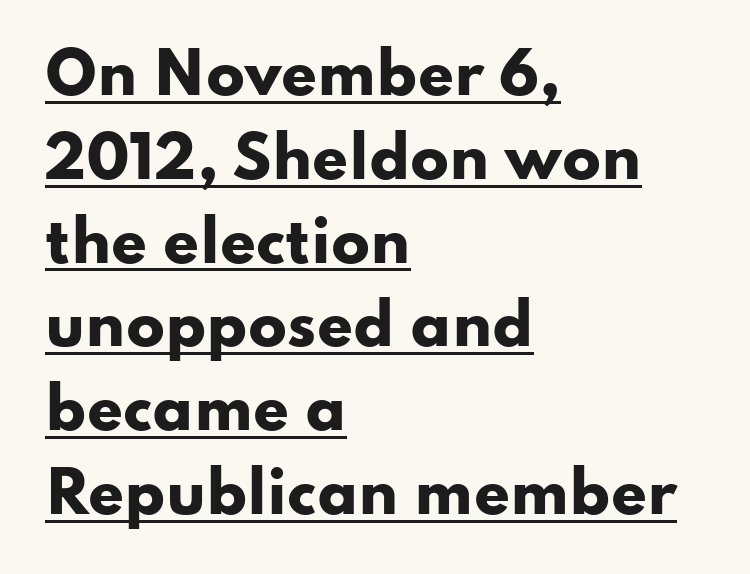
The image shows 57 px heavy, wide sans-serif type, upright; set left-aligned, normal line spacing (1.47x), normal letter spacing, underlined; low stroke contrast and a small x-height.
